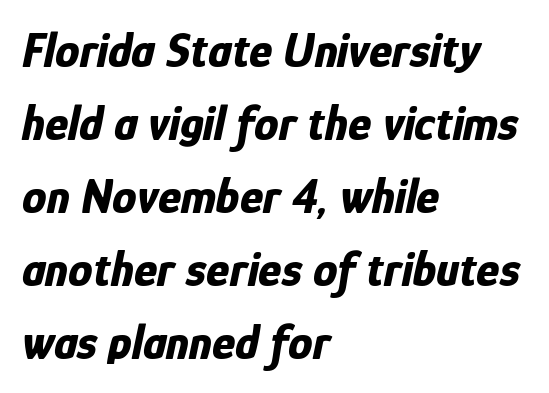
Q: Is the text bold? A: Yes.
Q: Is the text italic (slanted)? A: Yes, it leans right by about 12 degrees.
Q: Is the text underlined? A: No.
Q: How is the paragraph aligned? A: Left-aligned.
Q: Is the spacing between letters normal or unusually wide? A: Normal.
Q: Is the spacing between lines tight, normal or loose? A: Normal.
Q: Width (condensed, normal, or wide)? A: Condensed.
Q: Stroke contrast? A: Low.
Q: x-height? A: Medium.
Q: Monospaced? A: No.
